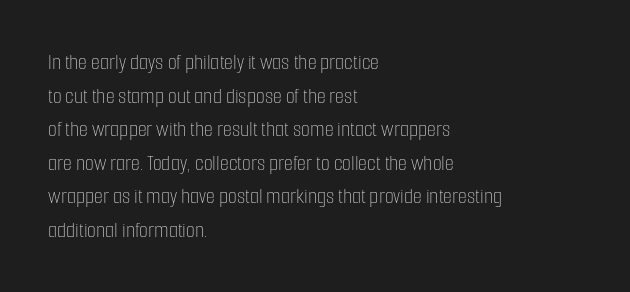
The image shows 23 px text type, upright; set left-aligned, normal line spacing (1.46x), normal letter spacing, not underlined.
